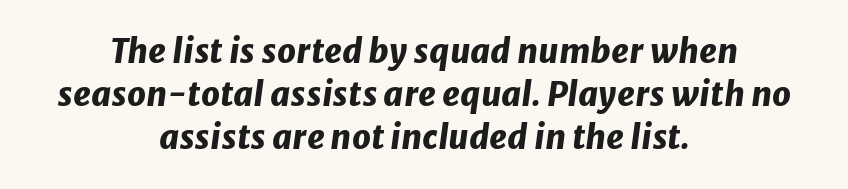
{"italic": "yes", "lean": "right", "slant_degrees": 8, "bold": "yes", "weight": "heavy", "width": "normal", "stroke_contrast": "low", "x_height": "medium", "monospaced": "no", "underline": "no", "align": "center", "line_spacing": "normal", "line_spacing_ratio": 1.3, "letter_spacing": "normal", "letter_spacing_em": 0.0, "glyph_px": 33}
